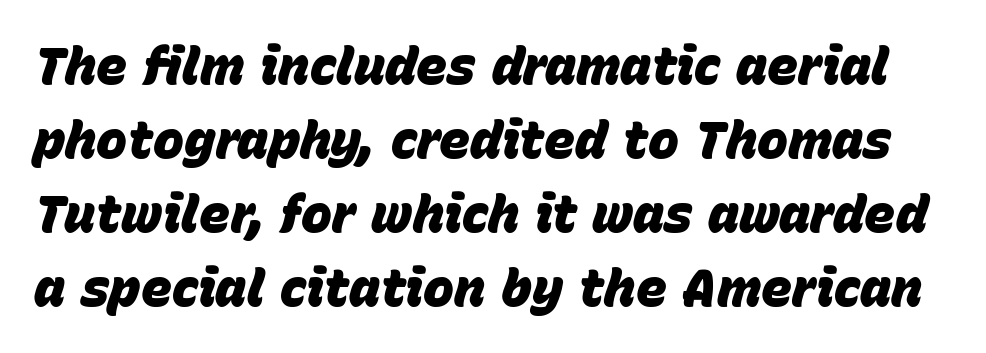
{"italic": "yes", "lean": "right", "slant_degrees": 15, "bold": "yes", "weight": "heavy", "width": "normal", "stroke_contrast": "low", "x_height": "large", "monospaced": "no", "underline": "no", "line_spacing": "normal", "line_spacing_ratio": 1.42, "letter_spacing": "normal", "letter_spacing_em": 0.0, "glyph_px": 52}
